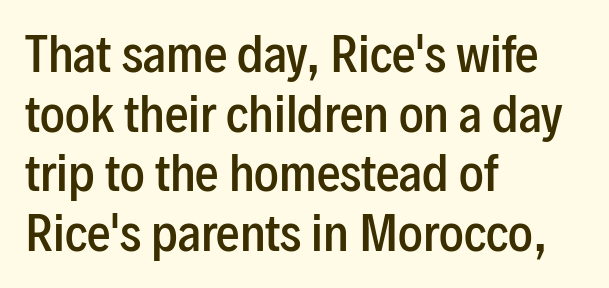
This is roman type, the default non-slanted kind. A classic flush-left, rag-right setting is used for this passage. Is this a fixed-width face? No — the glyphs have proportional, varying widths. What kind of face is this? One without serifs — a sans. Look at the tracking — it's just the regular setting, nothing added.
